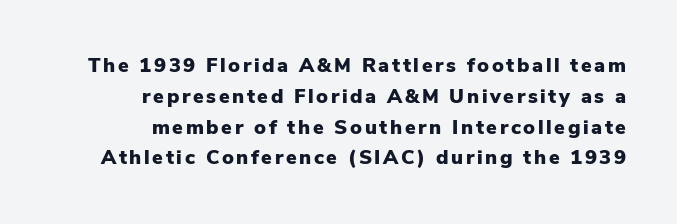
Anything drawn beneath the words? Only blank space. Casual observation: everything's shoved over to the right. Emphasis by weight is at full strength: bold. Honestly, the row spacing looks completely unremarkable.
